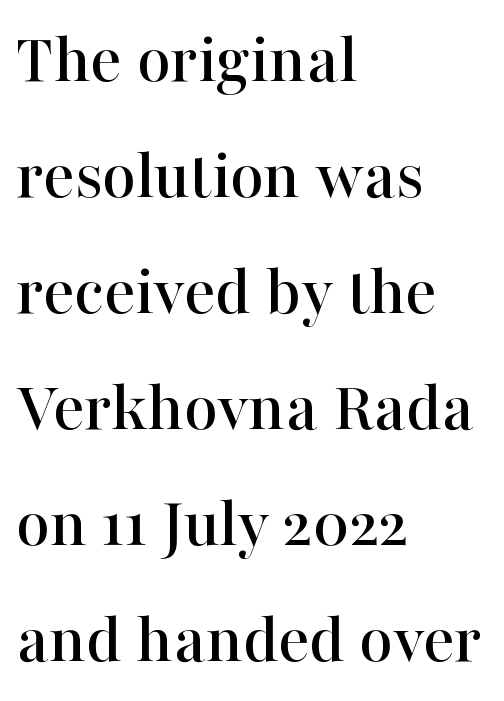
The image shows 73 px serif type, upright; set left-aligned, normal line spacing (1.59x), normal letter spacing, not underlined; high stroke contrast and a medium x-height.
